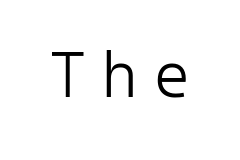
{"serif": "no", "italic": "no", "bold": "no", "weight": "light", "width": "normal", "stroke_contrast": "low", "x_height": "medium", "monospaced": "yes", "underline": "no", "letter_spacing": "wide", "letter_spacing_em": 0.23, "glyph_px": 64}
